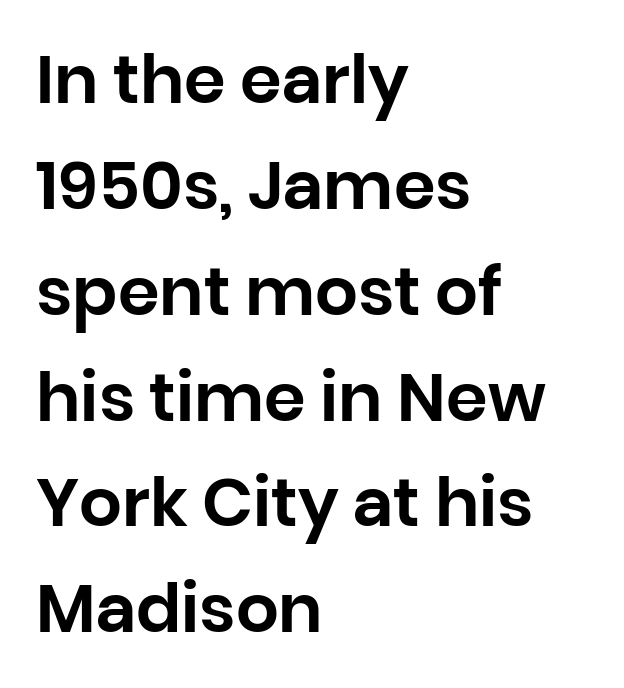
I'd call this a sans setting — the letters go barefoot. You could not count columns in this text — the font is proportionally spaced. The passage shown stacks its lines at a standard gap. The strip under each line holds only bare page. Style check: upright.
